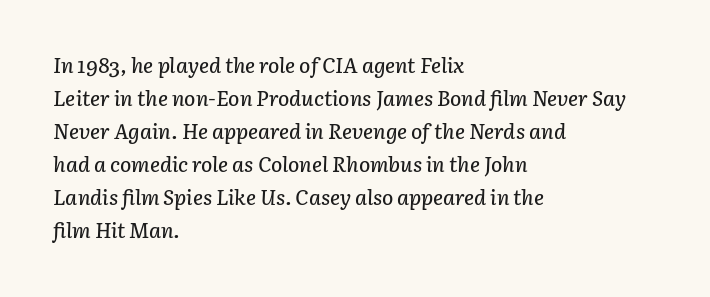
The image shows 21 px text type, italic (leaning right); set left-aligned, normal line spacing (1.57x), normal letter spacing, not underlined.
